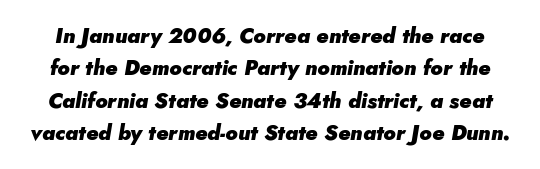
The passage shown is not underscored anywhere. The face used here is rendered with its standard letterfit. This is oblique type, the kind used for emphasis or titles. Weight check: bold — yes, fully. What's the leading like? Ordinary, nothing unusual.
